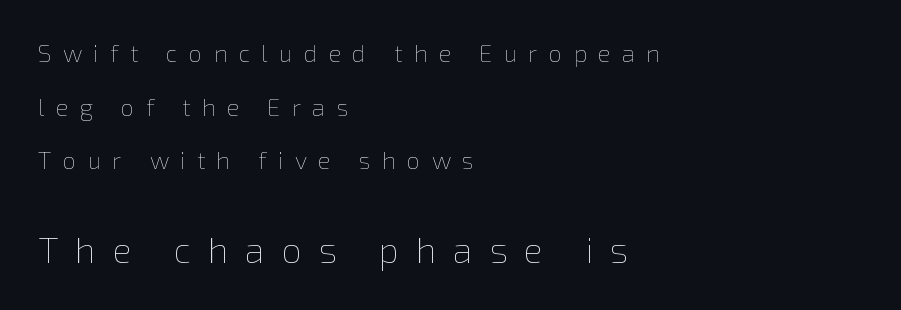
Q: Is the text bold? A: No.
Q: Is the text italic (slanted)? A: No, it is upright.
Q: Is the text underlined? A: No.
Q: How is the paragraph aligned? A: Left-aligned.
Q: Is the spacing between letters normal or unusually wide? A: Unusually wide.
Q: Is the spacing between lines tight, normal or loose? A: Loose.
Q: Which block of text is set in a larger size, the first (top) or the second (bottom)? A: The second (bottom) one.
Q: Width (condensed, normal, or wide)? A: Normal.
Q: Stroke contrast? A: Low.
Q: x-height? A: Medium.
Q: Monospaced? A: No.
